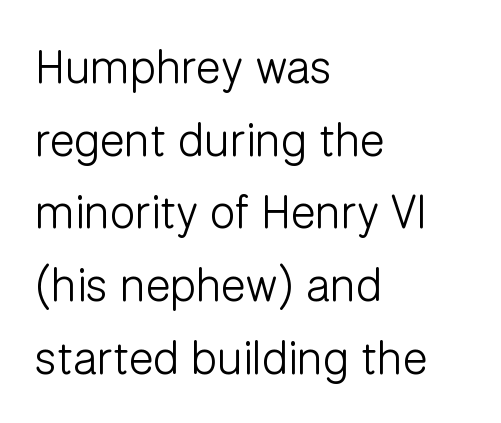
The image shows 46 px light sans-serif type, upright; set left-aligned, normal line spacing (1.58x), normal letter spacing, not underlined; low stroke contrast and a medium x-height.
